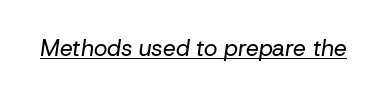
The image shows 23 px text type, italic (leaning right); set normal letter spacing, underlined.
